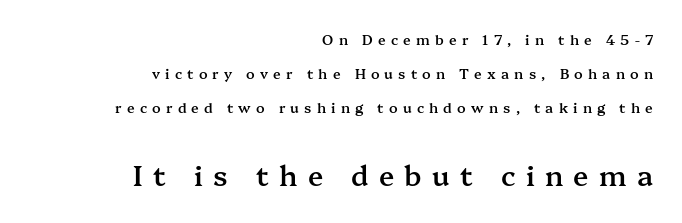
Q: Is the text bold? A: Semi-bold.
Q: Is the text italic (slanted)? A: No, it is upright.
Q: Is the typeface a serif or a sans-serif typeface? A: Serif.
Q: Is the text underlined? A: No.
Q: How is the paragraph aligned? A: Right-aligned.
Q: Is the spacing between letters normal or unusually wide? A: Unusually wide.
Q: Is the spacing between lines tight, normal or loose? A: Loose.
Q: Which block of text is set in a larger size, the first (top) or the second (bottom)? A: The second (bottom) one.
Q: Width (condensed, normal, or wide)? A: Normal.
Q: Stroke contrast? A: Medium.
Q: x-height? A: Medium.
Q: Monospaced? A: No.
